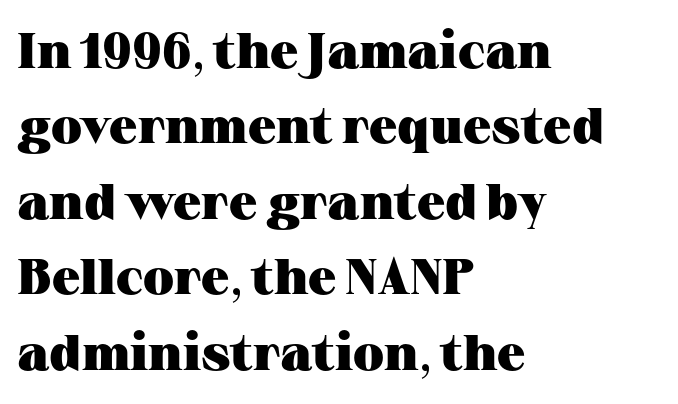
Strong, thick strokes mark this as bold type. Compared with a centered layout, this one pins lines to the left instead. These lines sit exactly where default settings would place them. The passage shown has conventional tracking throughout. This sample has the flowing, uneven cadence of proportional lettering. Designer's note — italics off, roman on.
